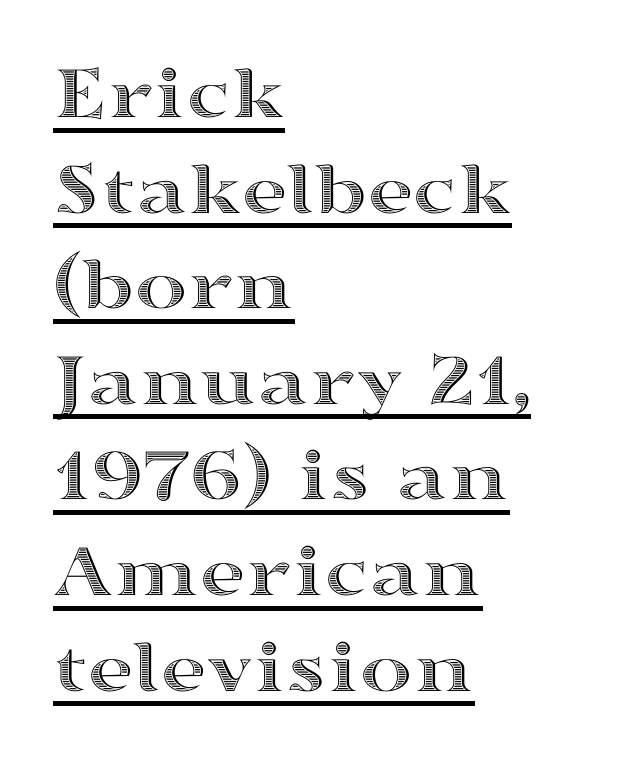
Q: Is the text italic (slanted)? A: No, it is upright.
Q: Is the text underlined? A: Yes.
Q: How is the paragraph aligned? A: Left-aligned.
Q: Is the spacing between letters normal or unusually wide? A: Normal.
Q: Width (condensed, normal, or wide)? A: Wide.
Q: x-height? A: Medium.
Q: Monospaced? A: No.
